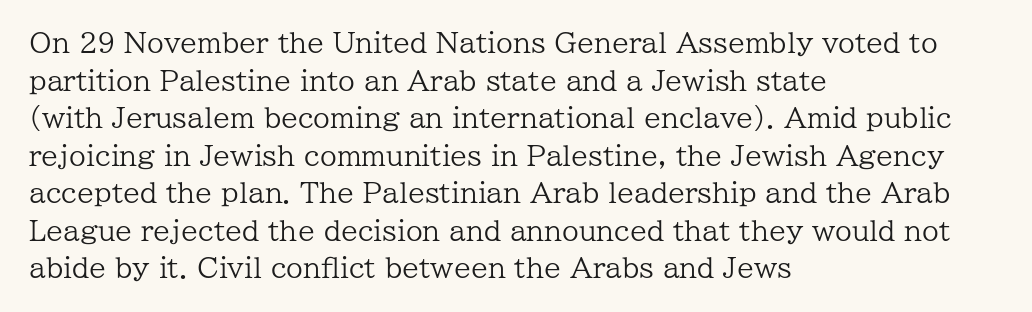
The image shows 27 px text type, upright; set left-aligned, normal line spacing (1.39x), normal letter spacing, not underlined.
